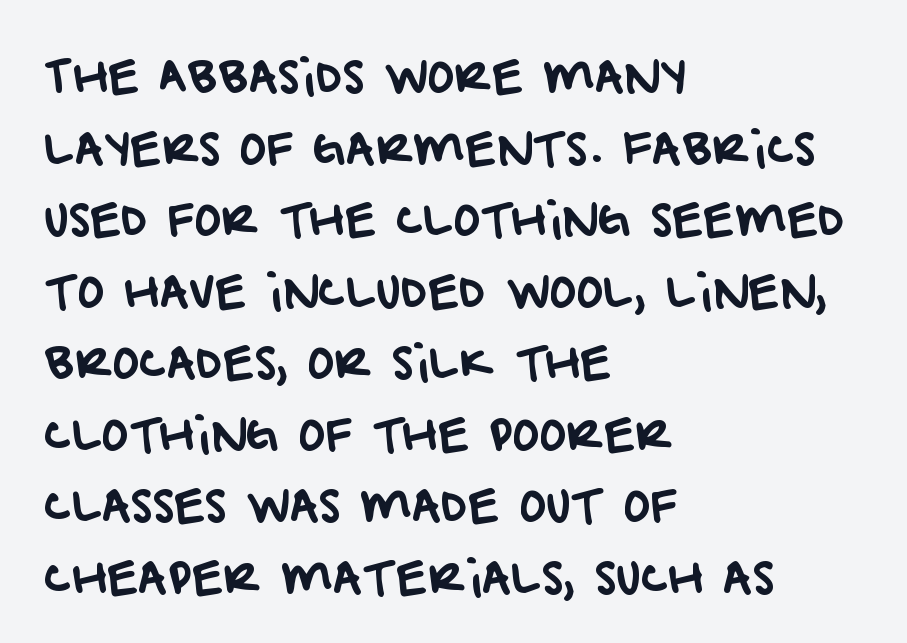
Leading: standard. Font category for this specimen: sans-serif. The letterforms sit shoulder to shoulder at normal distance. The strip under each line holds only bare page. Think of a printed novel: that variable character pitch is what you see here.
